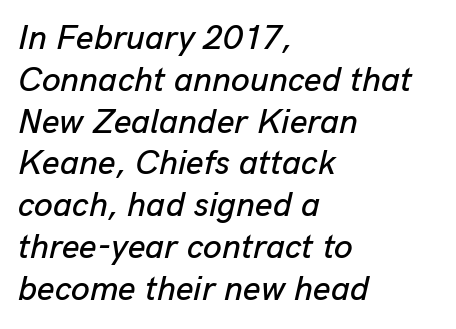
The image shows 34 px text type, italic (leaning right); set left-aligned, line spacing 1.23x, normal letter spacing, not underlined; low stroke contrast and a medium x-height.
